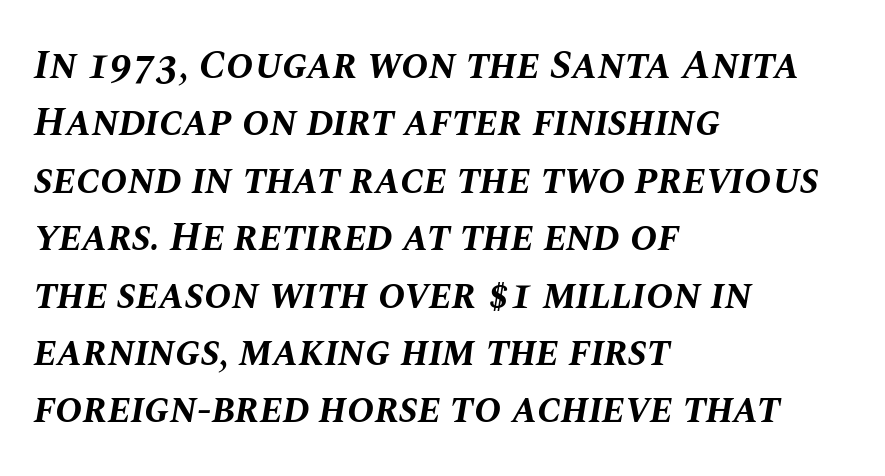
{"italic": "yes", "lean": "right", "slant_degrees": 10, "bold": "yes", "weight": "bold", "width": "normal", "stroke_contrast": "medium", "x_height": "large", "monospaced": "no", "underline": "no", "align": "left", "line_spacing": "normal", "line_spacing_ratio": 1.4, "letter_spacing": "normal", "letter_spacing_em": 0.0, "glyph_px": 41}
